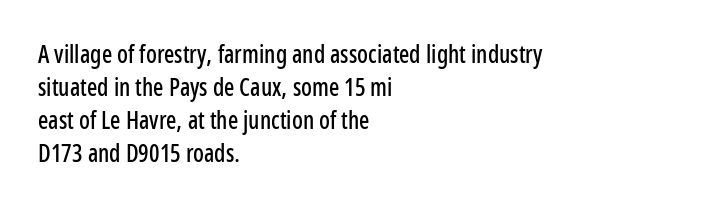
{"italic": "no", "underline": "no", "align": "left", "line_spacing": "normal", "line_spacing_ratio": 1.38, "letter_spacing": "normal", "letter_spacing_em": 0.0, "glyph_px": 24}
